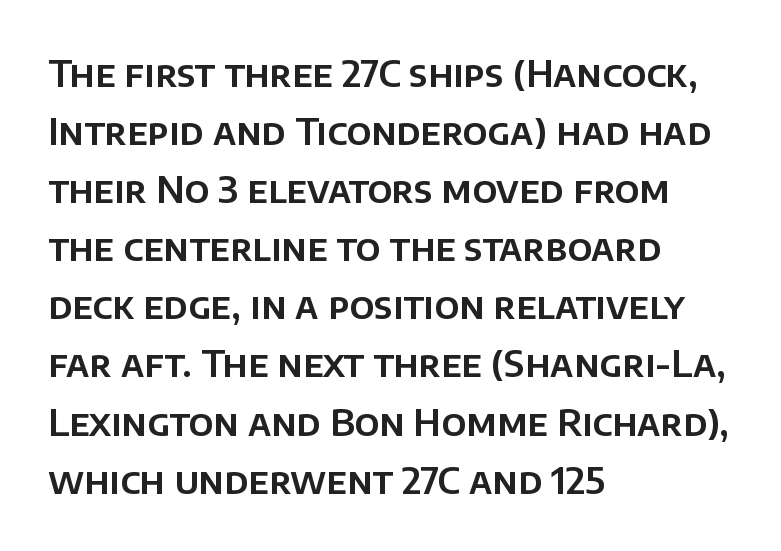
The image shows 37 px sans-serif type, upright; set left-aligned, normal line spacing (1.57x), normal letter spacing, not underlined; low stroke contrast and a large x-height.
